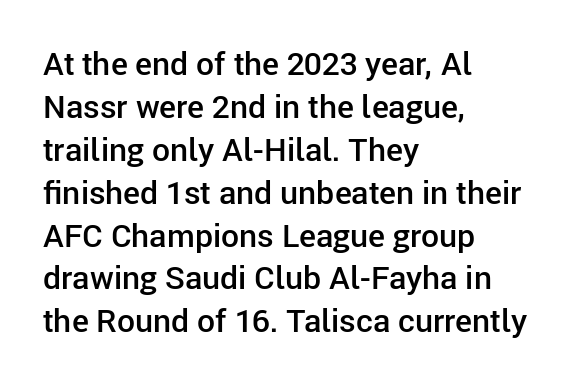
This sample uses an upright cut, with every glyph sitting square on the baseline. The face used here is proportionally spaced, like ordinary book or web type. These lines sit exactly where default settings would place them. Note: no serifs on the glyphs.
